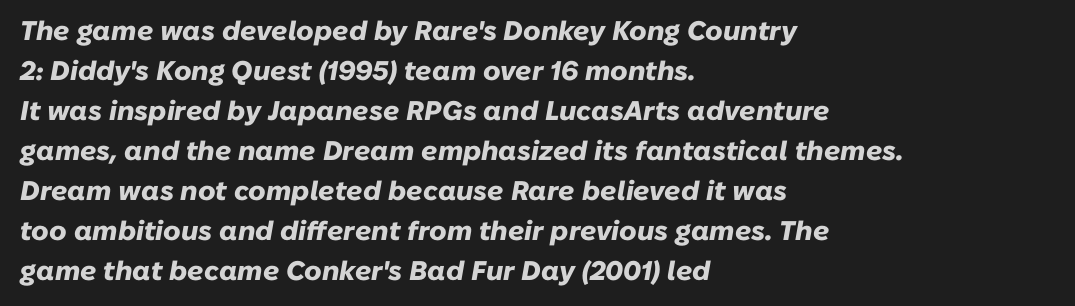
{"italic": "yes", "lean": "right", "slant_degrees": 10, "bold": "yes", "underline": "no", "align": "left", "line_spacing": "normal", "line_spacing_ratio": 1.48, "letter_spacing": "normal", "letter_spacing_em": 0.0, "glyph_px": 27}
